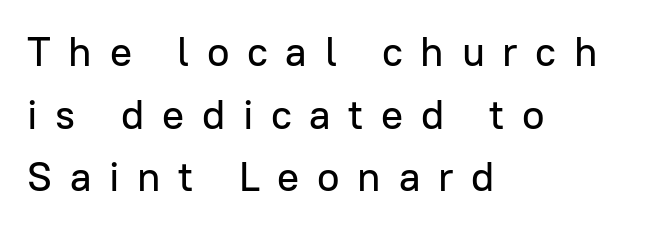
The image shows 41 px sans-serif type, upright; set left-aligned, normal line spacing (1.53x), unusually wide letter spacing (+0.43 em), not underlined; low stroke contrast and a medium x-height.
